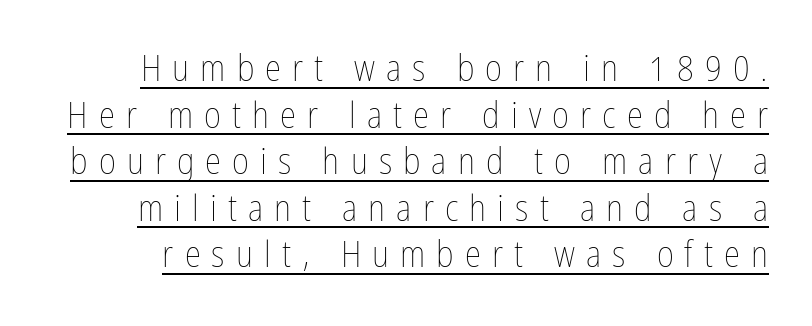
The image shows 37 px thin, condensed type, upright; set normal line spacing (1.26x), unusually wide letter spacing (+0.3 em), underlined; low stroke contrast and a medium x-height.
